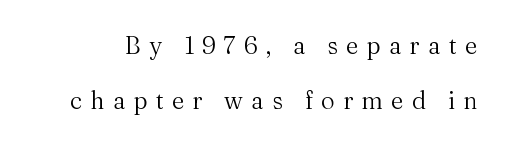
Q: Is the text bold? A: No.
Q: Is the text italic (slanted)? A: No, it is upright.
Q: Is the text underlined? A: No.
Q: Is the spacing between letters normal or unusually wide? A: Unusually wide.
Q: Is the spacing between lines tight, normal or loose? A: Loose.
